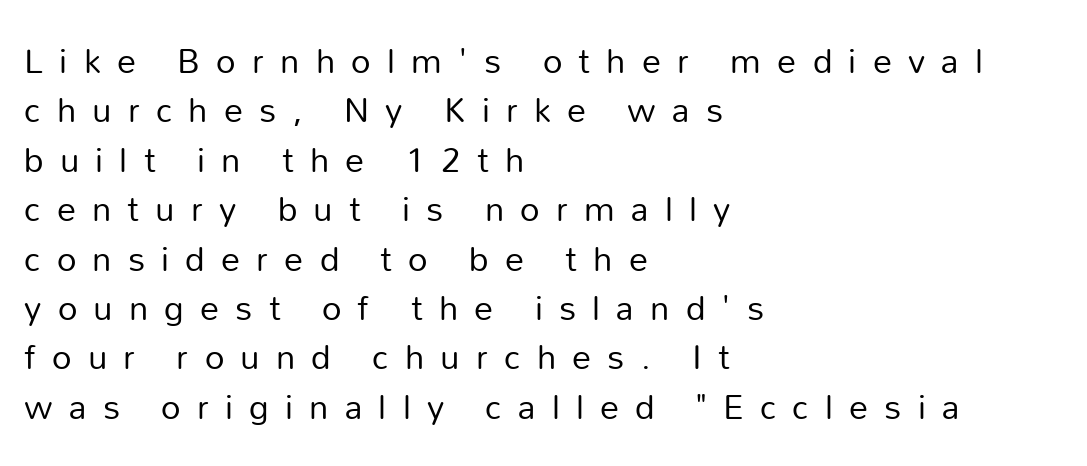
Compared with typical body copy, the letter spacing here is much looser. The designer left line spacing at the default. Stem width sits at or under what a default text font uses. It's the straight-up-and-down kind of type.
